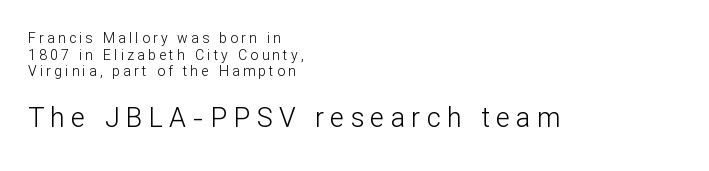
The image shows 27 px text type, upright; set left-aligned, line spacing 1.18x, unusually wide letter spacing (+0.23 em), not underlined; the second (bottom) block is 1.93x larger.
